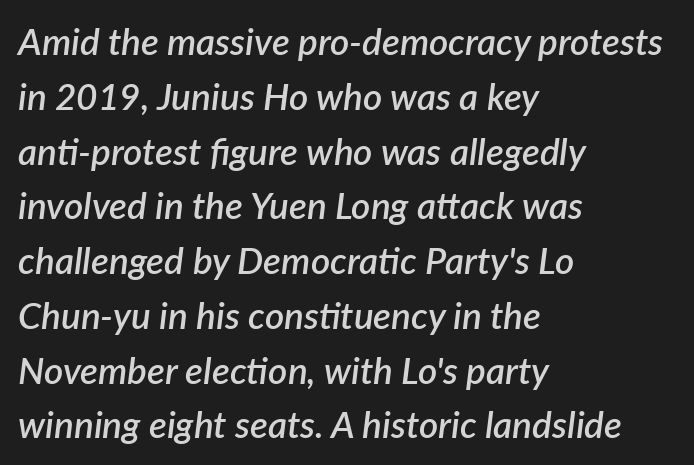
A bit beefed up — I'd call it semibold rather than bold. Nobody touched the tracking dial on this one. Vertically, the passage feels balanced, rows spaced as you'd expect. Casual observation: everything's shoved over to the left.
